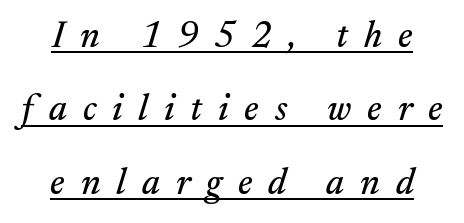
Q: Is the text italic (slanted)? A: Yes, it leans right by about 17 degrees.
Q: Is the typeface a serif or a sans-serif typeface? A: Serif.
Q: Is the text underlined? A: Yes.
Q: Is the spacing between letters normal or unusually wide? A: Unusually wide.
Q: Is the spacing between lines tight, normal or loose? A: Loose.
Q: Width (condensed, normal, or wide)? A: Normal.
Q: Stroke contrast? A: Medium.
Q: x-height? A: Small.
Q: Monospaced? A: No.
